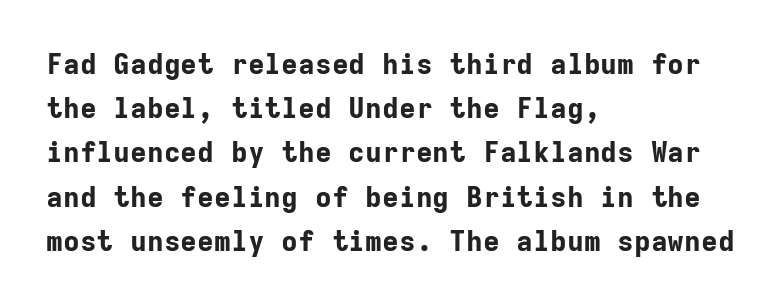
This rendering features lettering with no underline. A normal amount of white space separates one row of letters from the next. A student would call this left alignment; a typographer would say flush left, rag right. This sample uses an upright cut, with every glyph sitting square on the baseline.
